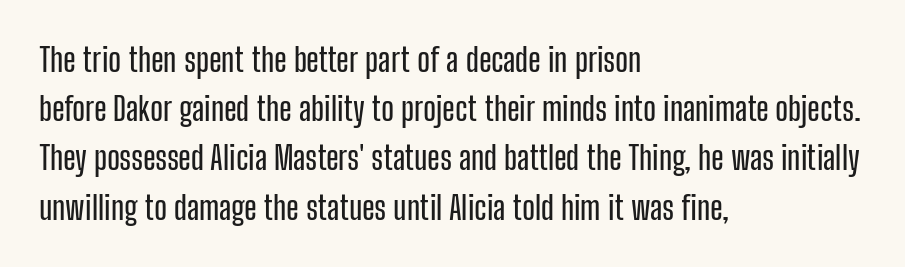
The image shows 33 px condensed sans-serif type, upright; set left-aligned, normal line spacing (1.49x), normal letter spacing, not underlined; low stroke contrast and a medium x-height.
